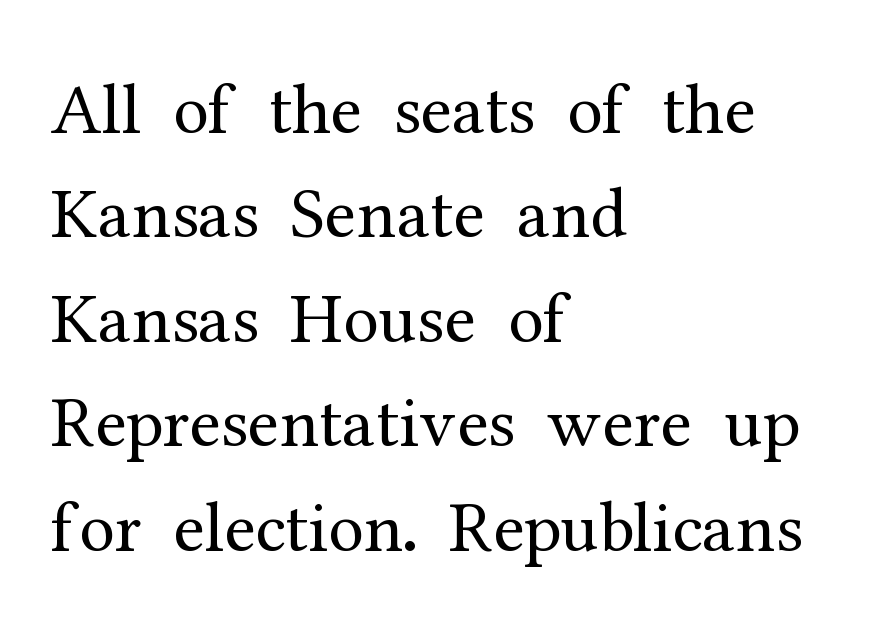
The face used here is rendered with its standard letterfit. A serif font was chosen for this passage. The typography opts for an upright posture over an oblique one. Looks like regular typesetting: each glyph gets only the width it needs. Compared with a typical body face, this is equally light or lighter still.
